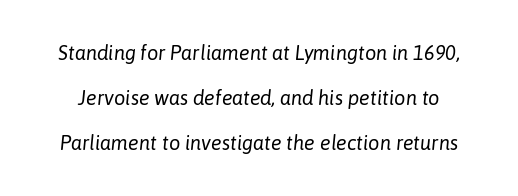
Short note: letters normally spaced. How would I describe the line gaps? Wide and relaxed. Weight class: somewhere from thin through regular. Every character sits at an angle, as italics do.
